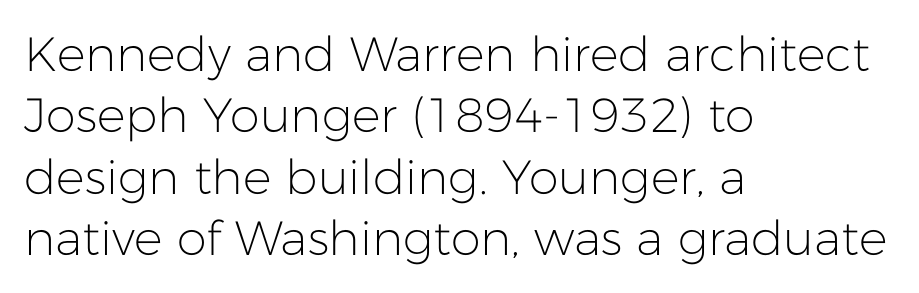
If you measured baseline to baseline, you'd find a middling distance. Posture: vertical. Think standard paragraph weight, or any step lighter than that. Layout note: lines flush left.
